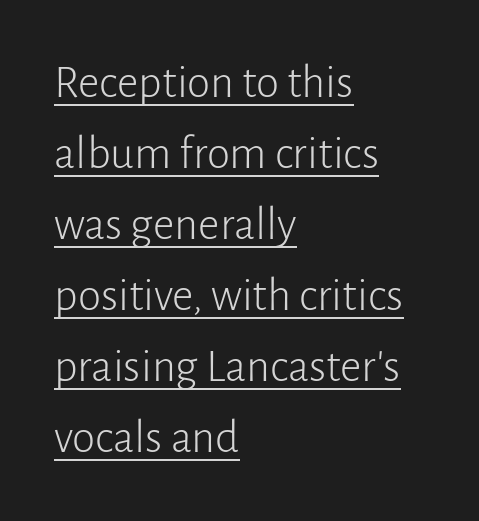
The typesetting does not lean heavy: it is not bold. The vertical gap from one line to the next is medium. Glance below the letters and you will spot a drawn line. Honestly, the letter spacing is just normal — you wouldn't notice it.
